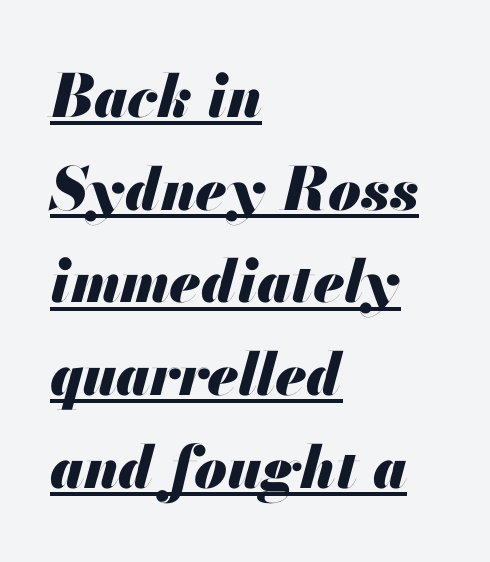
Q: Is the text bold? A: Yes.
Q: Is the text italic (slanted)? A: Yes, it leans right by about 13 degrees.
Q: Is the text underlined? A: Yes.
Q: How is the paragraph aligned? A: Left-aligned.
Q: Is the spacing between letters normal or unusually wide? A: Normal.
Q: Is the spacing between lines tight, normal or loose? A: Normal.
Q: Width (condensed, normal, or wide)? A: Normal.
Q: Stroke contrast? A: Medium.
Q: x-height? A: Small.
Q: Monospaced? A: No.
